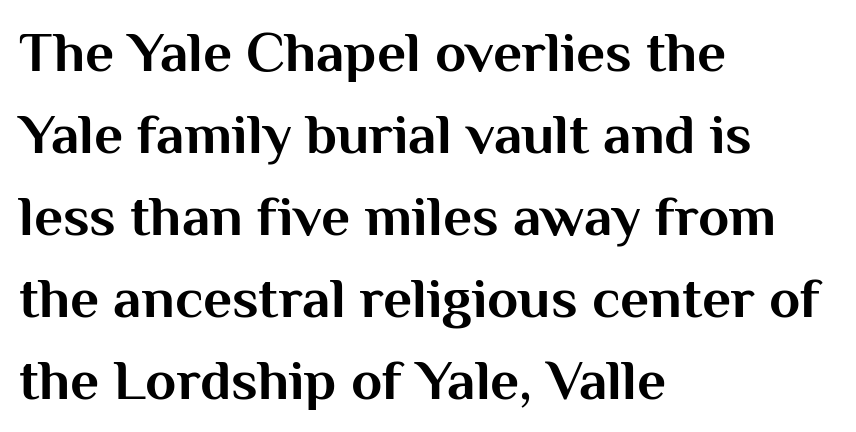
{"serif": "no", "italic": "no", "bold": "yes", "weight": "bold", "width": "normal", "stroke_contrast": "medium", "x_height": "medium", "monospaced": "no", "underline": "no", "align": "left", "line_spacing": "normal", "line_spacing_ratio": 1.44, "letter_spacing": "normal", "letter_spacing_em": 0.0, "glyph_px": 57}
